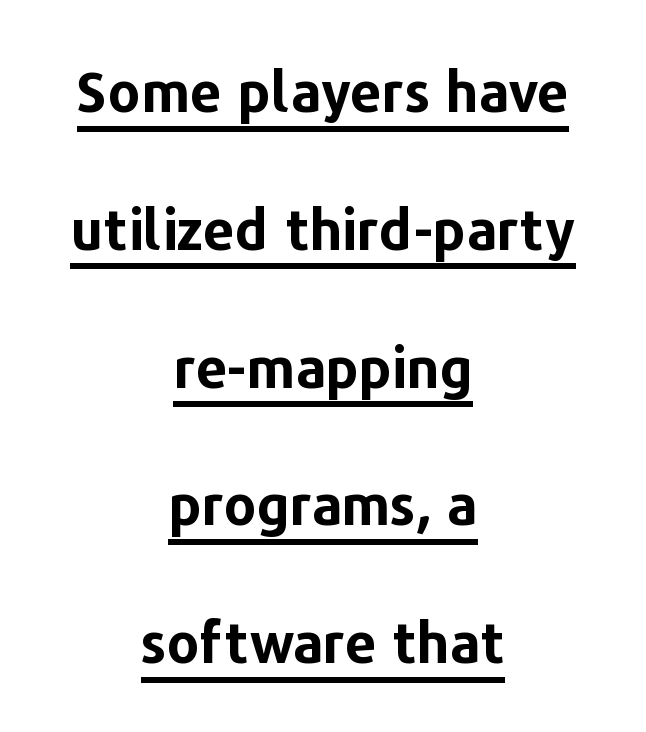
The image shows 56 px bold sans-serif type, upright; set centered, loose line spacing (2.46x), normal letter spacing, underlined; low stroke contrast and a medium x-height.
